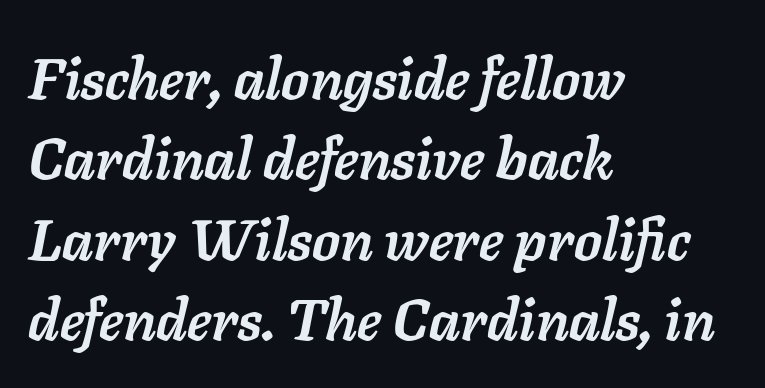
These lines carry a lot of weight — the face is fully bold. A typesetter would mark this as italic. These lines are rendered in a variable-pitch font. Baseline-to-baseline distance is the conventional proportion of letter height. Bare-footed words on every line.
